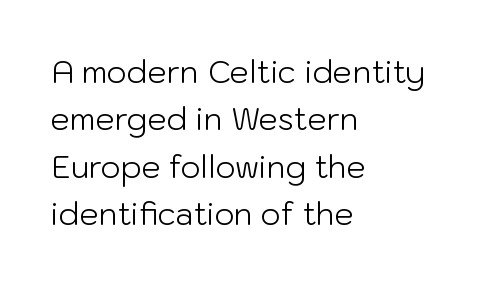
The image shows 31 px light sans-serif type, upright; set left-aligned, normal line spacing (1.53x), normal letter spacing, not underlined; low stroke contrast and a medium x-height.
